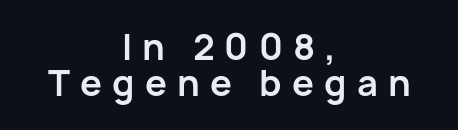
The image shows 35 px bold sans-serif type, upright; set centered, tight line spacing (1.04x), unusually wide letter spacing (+0.29 em), not underlined; low stroke contrast and a medium x-height.
